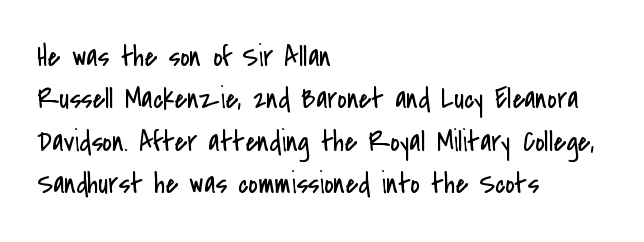
{"serif": "no", "italic": "no", "bold": "no", "weight": "regular", "width": "condensed", "stroke_contrast": "low", "x_height": "small", "monospaced": "no", "underline": "no", "align": "left", "line_spacing": "normal", "line_spacing_ratio": 1.46, "letter_spacing": "normal", "letter_spacing_em": 0.0, "glyph_px": 29}
